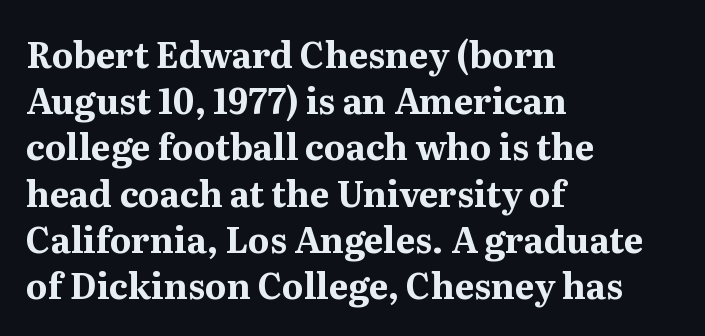
The image shows 35 px bold serif type, upright; set left-aligned, normal line spacing (1.32x), normal letter spacing, not underlined; medium stroke contrast and a medium x-height.
